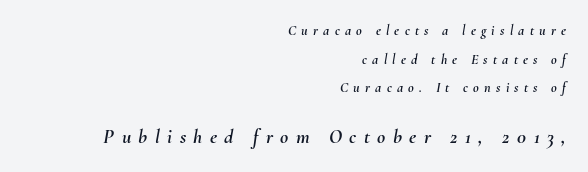
{"italic": "yes", "lean": "right", "slant_degrees": 10, "underline": "no", "align": "right", "line_spacing": "loose", "line_spacing_ratio": 2.05, "letter_spacing": "wide", "letter_spacing_em": 0.37, "larger_block": "second", "size_ratio": 1.43, "glyph_px": 20}
